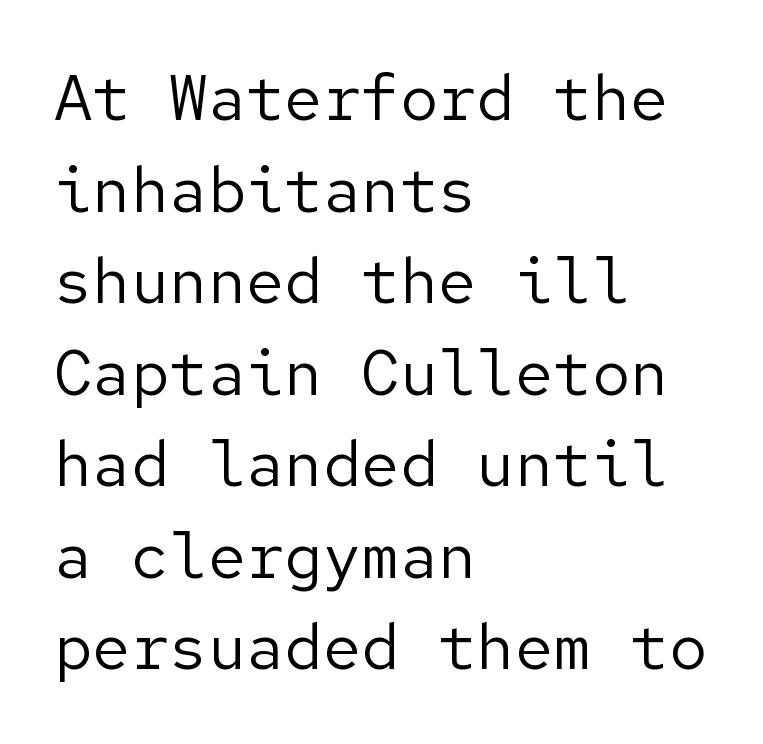
Q: Is the text bold? A: No.
Q: Is the text italic (slanted)? A: No, it is upright.
Q: Is the typeface a serif or a sans-serif typeface? A: Sans-serif.
Q: Is the text underlined? A: No.
Q: How is the paragraph aligned? A: Left-aligned.
Q: Is the spacing between letters normal or unusually wide? A: Normal.
Q: Is the spacing between lines tight, normal or loose? A: Normal.
Q: Width (condensed, normal, or wide)? A: Normal.
Q: Stroke contrast? A: Low.
Q: x-height? A: Medium.
